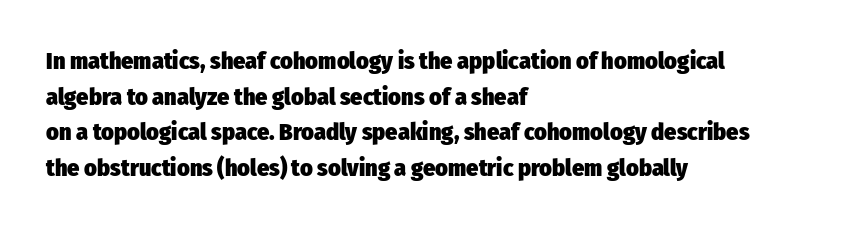
Q: Is the text bold? A: Yes.
Q: Is the text italic (slanted)? A: No, it is upright.
Q: Is the text underlined? A: No.
Q: How is the paragraph aligned? A: Left-aligned.
Q: Is the spacing between letters normal or unusually wide? A: Normal.
Q: Is the spacing between lines tight, normal or loose? A: Normal.
